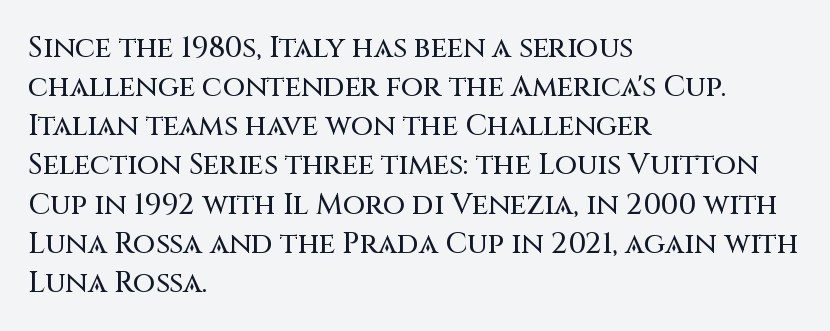
The image shows 29 px sans-serif type, upright; set left-aligned, normal line spacing (1.35x), normal letter spacing, not underlined; medium stroke contrast and a large x-height.
